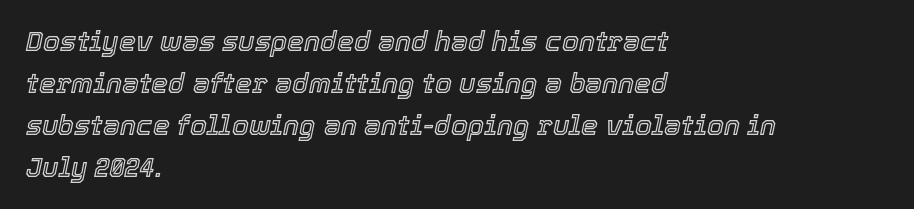
Q: Is the text italic (slanted)? A: Yes, it leans right by about 12 degrees.
Q: Is the text underlined? A: No.
Q: How is the paragraph aligned? A: Left-aligned.
Q: Is the spacing between letters normal or unusually wide? A: Normal.
Q: Is the spacing between lines tight, normal or loose? A: Normal.
